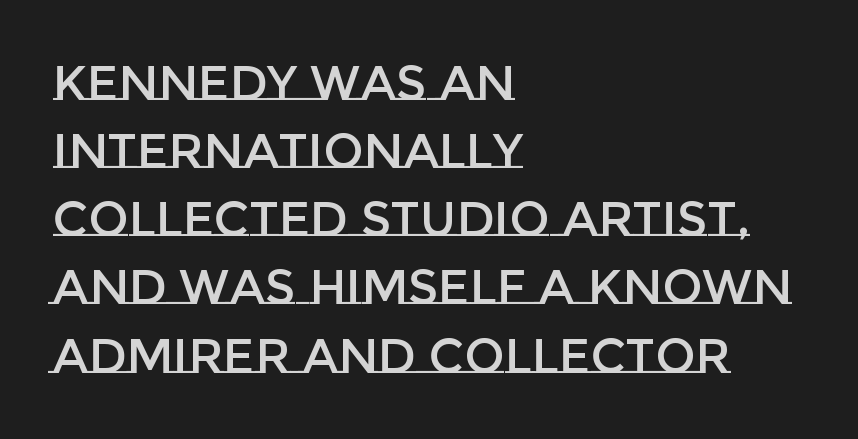
Each row of text sits above clean, open space. The lines in this sample share a left origin and differ only in where they stop. Character widths vary here, with narrow letters taking less room than wide ones. This is roman type, the default non-slanted kind. Default kerning and tracking; the words read as compact shapes. Regular leading.
